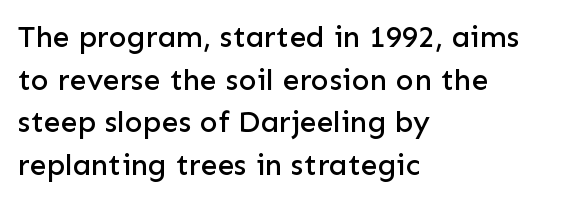
Q: Is the text italic (slanted)? A: No, it is upright.
Q: Is the typeface a serif or a sans-serif typeface? A: Sans-serif.
Q: Is the text underlined? A: No.
Q: How is the paragraph aligned? A: Left-aligned.
Q: Is the spacing between letters normal or unusually wide? A: Normal.
Q: Is the spacing between lines tight, normal or loose? A: Normal.
Q: Width (condensed, normal, or wide)? A: Normal.
Q: Stroke contrast? A: Low.
Q: x-height? A: Medium.
Q: Monospaced? A: No.
